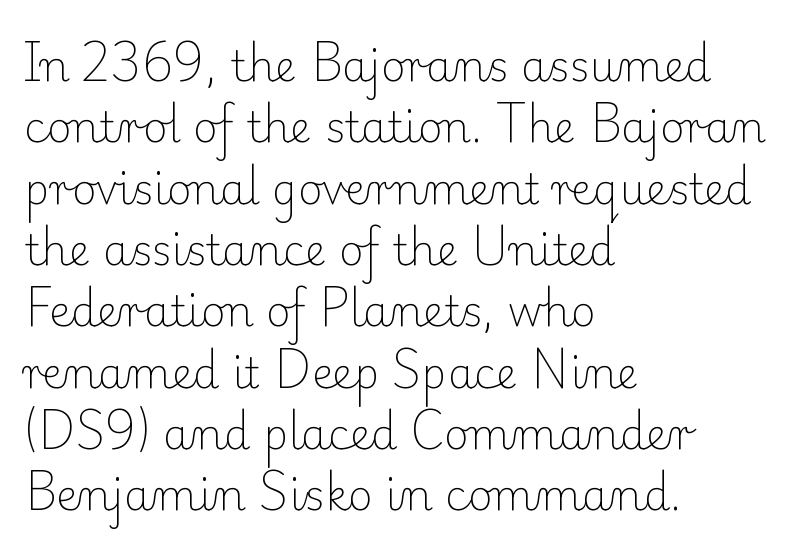
{"serif": "yes", "italic": "no", "bold": "no", "weight": "light", "width": "normal", "stroke_contrast": "low", "x_height": "small", "monospaced": "no", "underline": "no", "align": "left", "line_spacing": "normal", "line_spacing_ratio": 1.46, "letter_spacing": "normal", "letter_spacing_em": 0.0, "glyph_px": 42}
